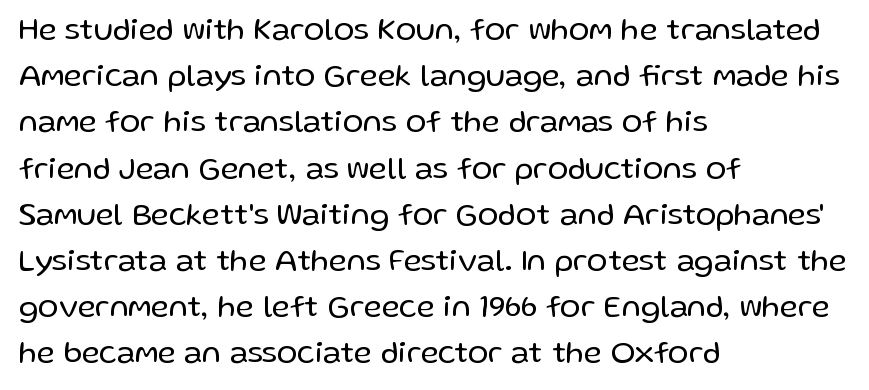
Q: Is the text bold? A: No.
Q: Is the text italic (slanted)? A: No, it is upright.
Q: Is the typeface a serif or a sans-serif typeface? A: Sans-serif.
Q: Is the text underlined? A: No.
Q: How is the paragraph aligned? A: Left-aligned.
Q: Is the spacing between letters normal or unusually wide? A: Normal.
Q: Is the spacing between lines tight, normal or loose? A: Normal.
Q: Width (condensed, normal, or wide)? A: Normal.
Q: Stroke contrast? A: Low.
Q: x-height? A: Medium.
Q: Monospaced? A: No.
